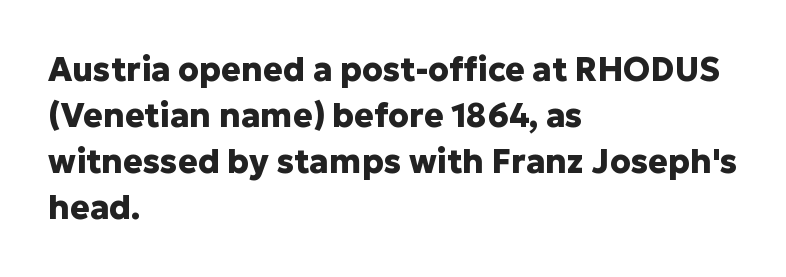
{"serif": "no", "italic": "no", "bold": "yes", "weight": "heavy", "width": "normal", "stroke_contrast": "low", "x_height": "medium", "monospaced": "no", "underline": "no", "align": "left", "line_spacing": "normal", "line_spacing_ratio": 1.39, "letter_spacing": "normal", "letter_spacing_em": 0.0, "glyph_px": 33}
